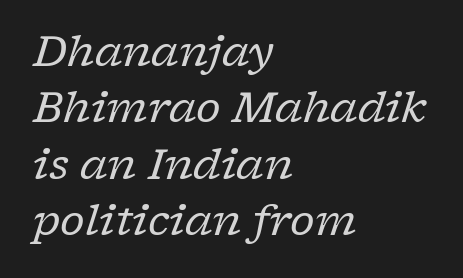
{"serif": "yes", "italic": "yes", "lean": "right", "slant_degrees": 17, "bold": "no", "weight": "regular", "width": "normal", "stroke_contrast": "low", "x_height": "medium", "monospaced": "no", "underline": "no", "align": "left", "line_spacing": "normal", "line_spacing_ratio": 1.34, "letter_spacing": "normal", "letter_spacing_em": 0.0, "glyph_px": 42}
